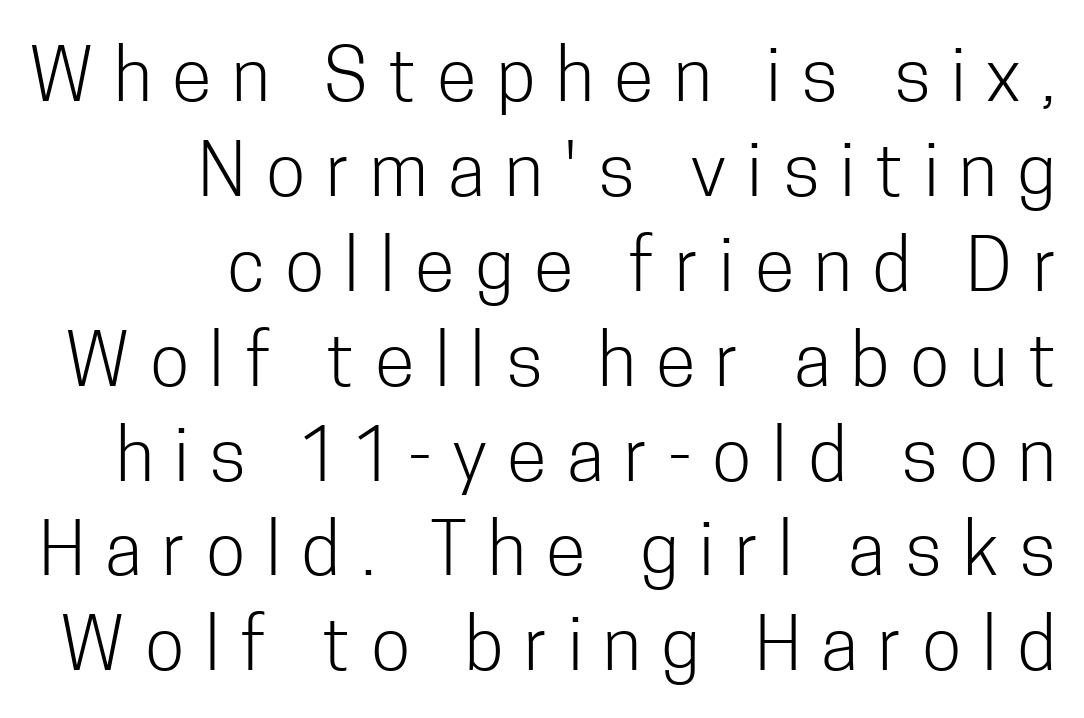
The image shows 73 px light, condensed sans-serif type, upright; set right-aligned, normal line spacing (1.3x), unusually wide letter spacing (+0.28 em), not underlined; low stroke contrast and a medium x-height.
